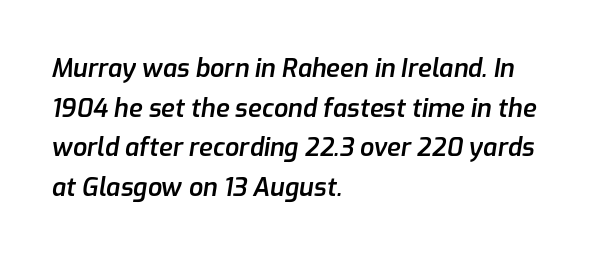
Q: Is the text bold? A: Semi-bold.
Q: Is the text italic (slanted)? A: Yes, it leans right by about 9 degrees.
Q: Is the text underlined? A: No.
Q: How is the paragraph aligned? A: Left-aligned.
Q: Is the spacing between letters normal or unusually wide? A: Normal.
Q: Is the spacing between lines tight, normal or loose? A: Normal.
